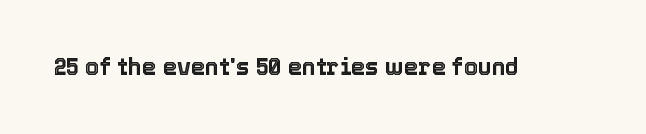
Q: Is the text italic (slanted)? A: No, it is upright.
Q: Is the text underlined? A: No.
Q: Is the spacing between letters normal or unusually wide? A: Normal.
